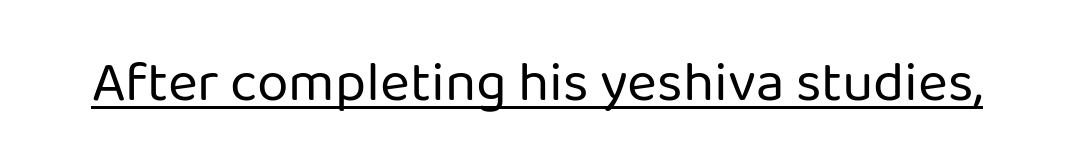
Character widths vary here, with narrow letters taking less room than wide ones. Ascenders rise straight up at ninety degrees. Does extra space separate the letters? No, they use regular spacing. These lines are composed in type without serifs. Somebody hit Ctrl+U on this one — the words are underlined. The strokes carry an ordinary text weight at most.
